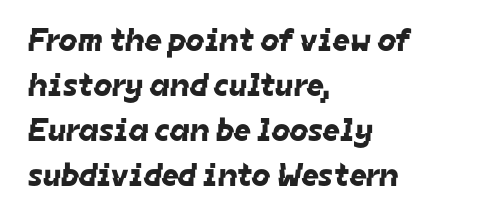
Line spacing here is normal. Anything drawn beneath the words? Only blank space. Unlike a traditional serif, this face leaves its strokes unadorned. Leftover space on each line is placed entirely after the last word. Note the varied advance widths — an 'i' is clearly narrower than an 'm'. The letters sit at their default tracking, neither squeezed nor spread.
